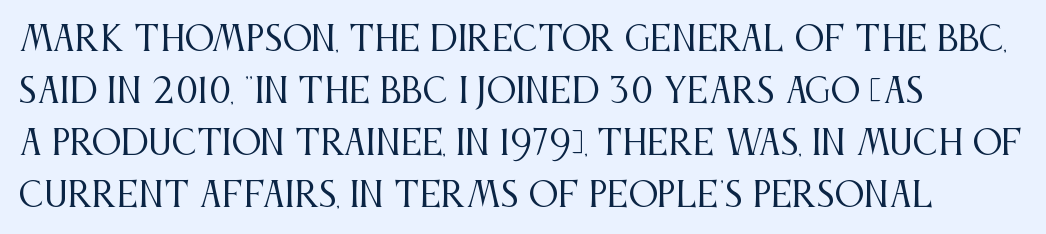
Counters stay open thanks to moderate or lighter strokes. A normal amount of white space separates one row of letters from the next. Leftover space on each line is placed entirely after the last word. The letters stand straight up with perfectly vertical stems. Caption: standard tracking, unaltered. Do the characters align in a grid? No, the font is proportional.
